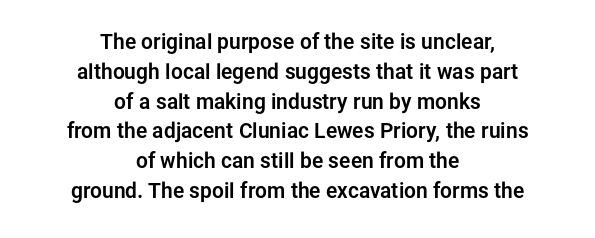
The image shows 21 px text type, upright; set centered, normal line spacing (1.42x), normal letter spacing, not underlined.
